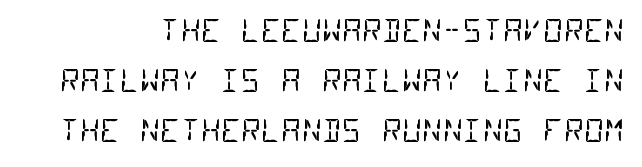
{"serif": "no", "bold": "no", "weight": "regular", "width": "condensed", "stroke_contrast": "low", "x_height": "large", "monospaced": "yes", "underline": "no", "line_spacing": "normal", "line_spacing_ratio": 1.62, "letter_spacing": "normal", "letter_spacing_em": 0.0, "glyph_px": 31}
